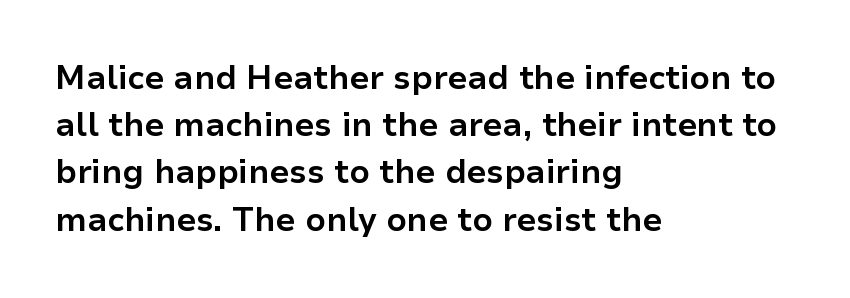
Q: Is the text bold? A: Yes.
Q: Is the text italic (slanted)? A: No, it is upright.
Q: Is the typeface a serif or a sans-serif typeface? A: Sans-serif.
Q: Is the text underlined? A: No.
Q: How is the paragraph aligned? A: Left-aligned.
Q: Is the spacing between letters normal or unusually wide? A: Normal.
Q: Is the spacing between lines tight, normal or loose? A: Normal.
Q: Width (condensed, normal, or wide)? A: Normal.
Q: Stroke contrast? A: Low.
Q: x-height? A: Medium.
Q: Monospaced? A: No.
